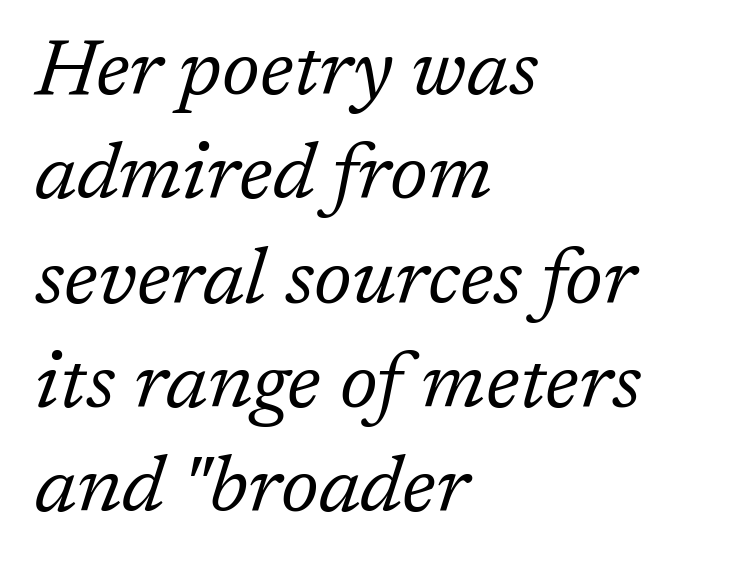
The image shows 79 px regular-weight serif type, italic (leaning right); set left-aligned, normal line spacing (1.32x), normal letter spacing, not underlined; low stroke contrast and a medium x-height.
